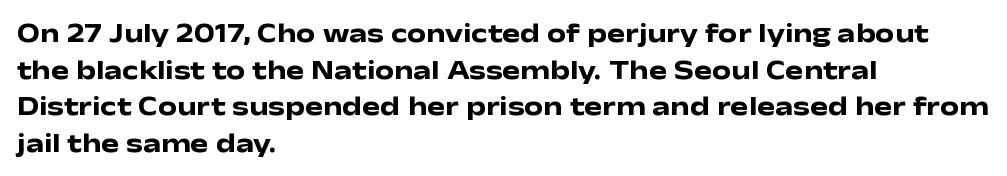
Q: Is the text bold? A: Yes.
Q: Is the text italic (slanted)? A: No, it is upright.
Q: Is the text underlined? A: No.
Q: How is the paragraph aligned? A: Left-aligned.
Q: Is the spacing between letters normal or unusually wide? A: Normal.
Q: Is the spacing between lines tight, normal or loose? A: Normal.
